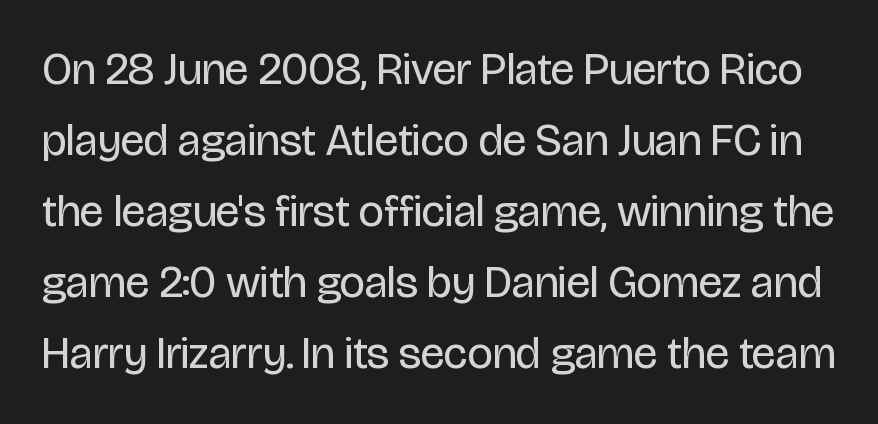
The image shows 45 px regular-weight, condensed sans-serif type, upright; set normal line spacing (1.58x), normal letter spacing, not underlined; low stroke contrast and a large x-height.
